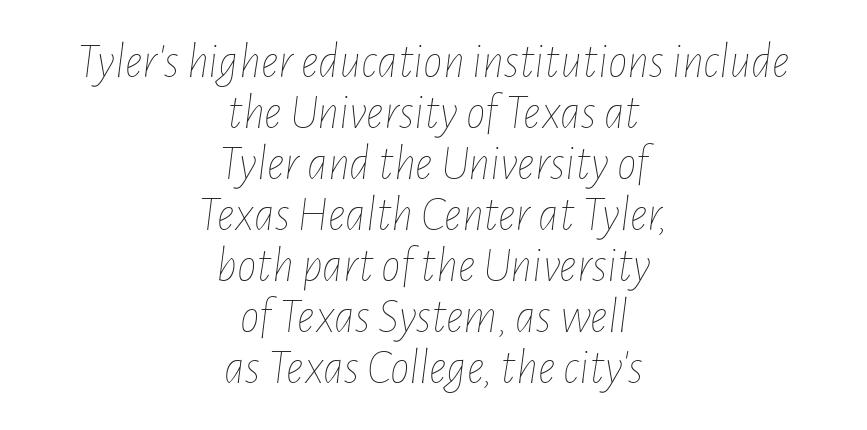
Q: Is the text bold? A: No.
Q: Is the text italic (slanted)? A: Yes, it leans right by about 7 degrees.
Q: Is the text underlined? A: No.
Q: How is the paragraph aligned? A: Centered.
Q: Is the spacing between letters normal or unusually wide? A: Normal.
Q: Is the spacing between lines tight, normal or loose? A: Tight.
Q: Width (condensed, normal, or wide)? A: Condensed.
Q: Stroke contrast? A: Low.
Q: x-height? A: Medium.
Q: Monospaced? A: No.
